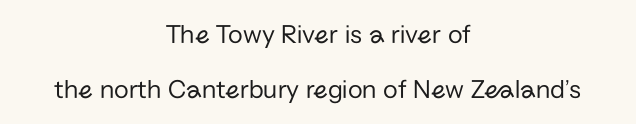
Letters have the restrained weight of plain body copy at most. Whoever set this chose breathing room over compactness in the vertical rhythm. This is roman type, the default non-slanted kind. How are the letters spaced? Ordinarily, with no added tracking. Glance below the letters and you will spot only blank space.
